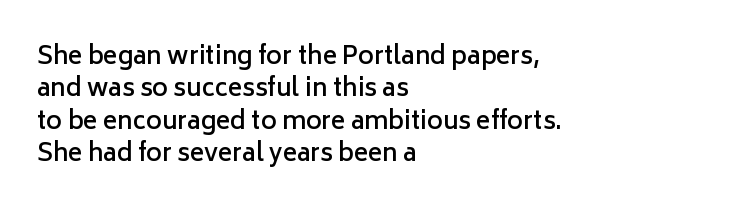
The image shows 24 px text type, upright; set left-aligned, normal line spacing (1.35x), normal letter spacing, not underlined.
